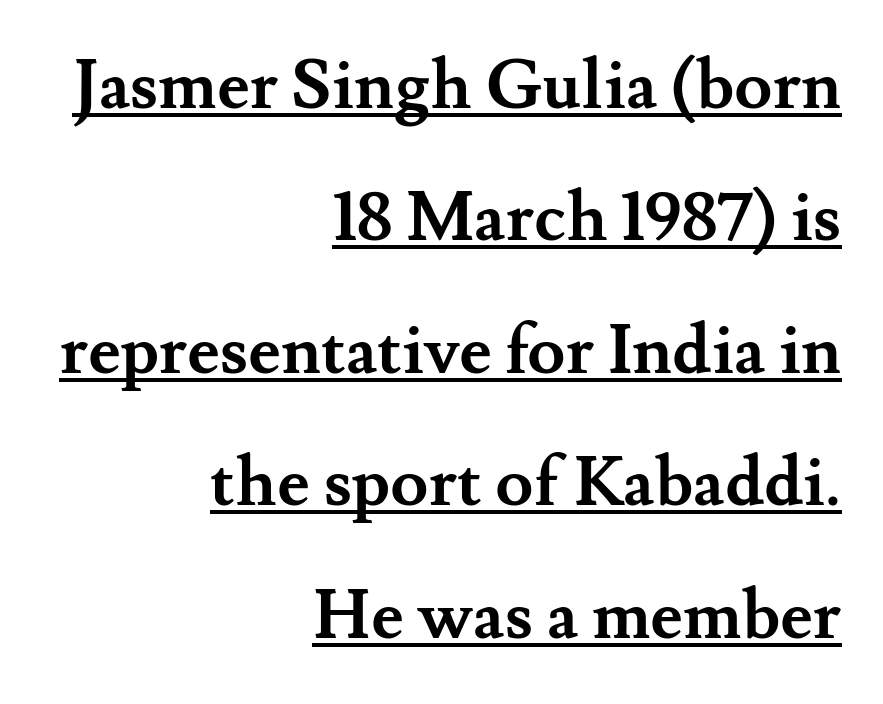
Q: Is the text bold? A: Yes.
Q: Is the text italic (slanted)? A: No, it is upright.
Q: Is the typeface a serif or a sans-serif typeface? A: Serif.
Q: Is the text underlined? A: Yes.
Q: How is the paragraph aligned? A: Right-aligned.
Q: Is the spacing between letters normal or unusually wide? A: Normal.
Q: Is the spacing between lines tight, normal or loose? A: Loose.
Q: Width (condensed, normal, or wide)? A: Normal.
Q: Stroke contrast? A: Medium.
Q: x-height? A: Small.
Q: Monospaced? A: No.
